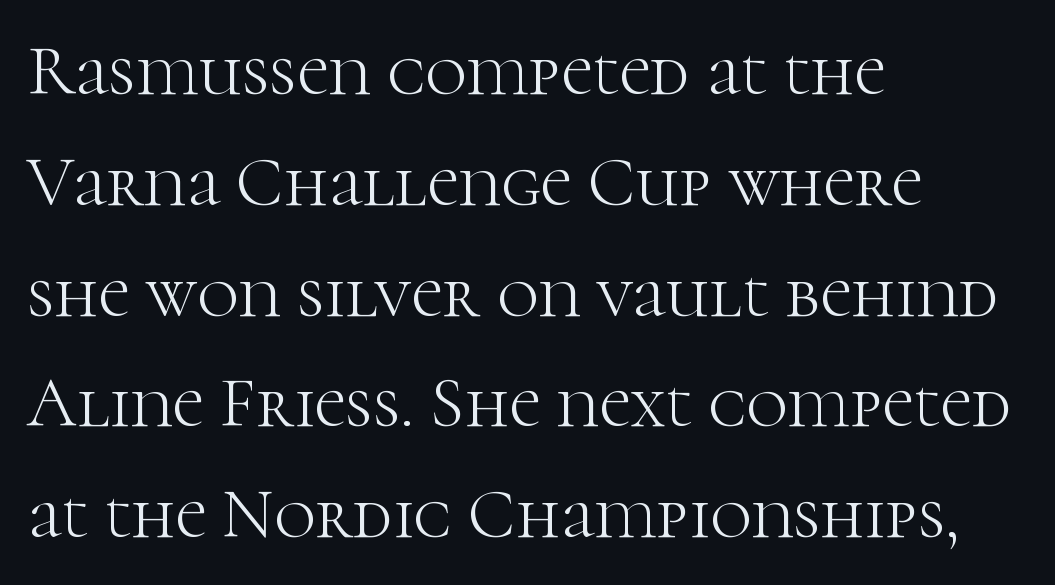
Q: Is the text bold? A: No.
Q: Is the text italic (slanted)? A: No, it is upright.
Q: Is the typeface a serif or a sans-serif typeface? A: Serif.
Q: Is the text underlined? A: No.
Q: How is the paragraph aligned? A: Left-aligned.
Q: Is the spacing between letters normal or unusually wide? A: Normal.
Q: Is the spacing between lines tight, normal or loose? A: Normal.
Q: Width (condensed, normal, or wide)? A: Normal.
Q: Stroke contrast? A: High.
Q: x-height? A: Medium.
Q: Monospaced? A: No.
